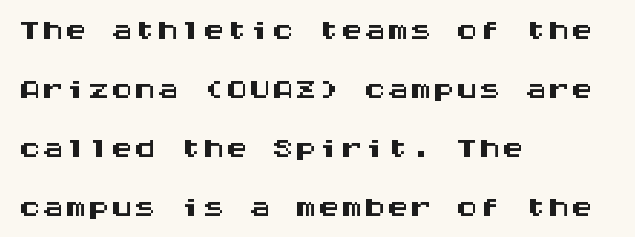
Nobody touched the tracking dial on this one. Rule under the text: the space is simply empty. The space between consecutive lines is moderate. This sample uses an upright cut, with every glyph sitting square on the baseline. Fixed-width glyphs throughout — classic coding-font behaviour. Leftover space on each line is placed entirely after the last word.
